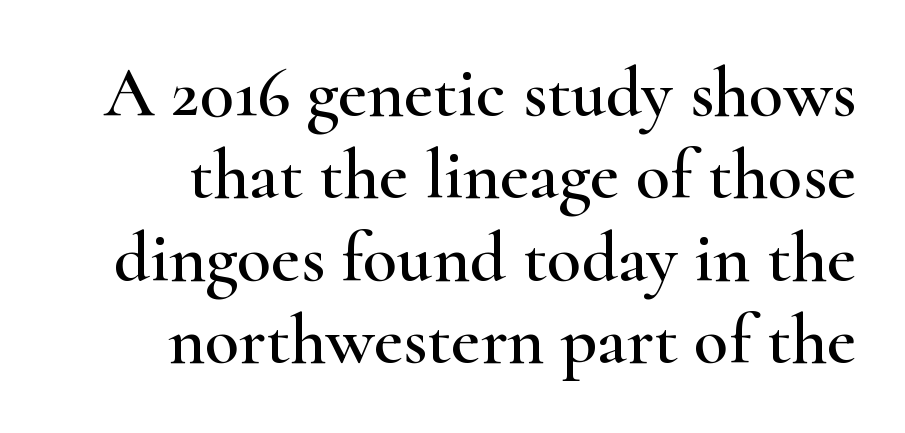
The image shows 71 px wide serif type, upright; set line spacing 1.16x, normal letter spacing, not underlined; high stroke contrast and a small x-height.
